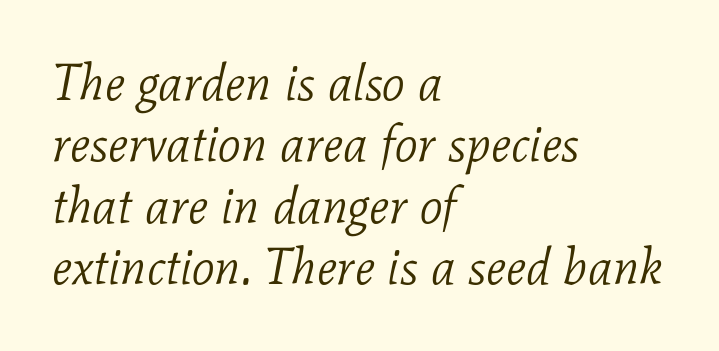
{"serif": "yes", "italic": "yes", "lean": "right", "slant_degrees": 11, "bold": "no", "weight": "light", "width": "normal", "stroke_contrast": "low", "x_height": "medium", "monospaced": "no", "underline": "no", "align": "left", "line_spacing_ratio": 1.23, "letter_spacing": "normal", "letter_spacing_em": 0.0, "glyph_px": 50}
